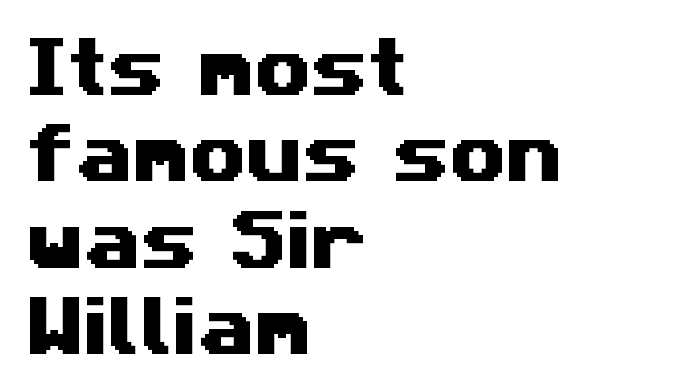
Classification — sans serif. Short note: letters normally spaced. You could not count columns in this text — the font is proportionally spaced. The glyphs are unaccompanied by any horizontal stroke below them.
